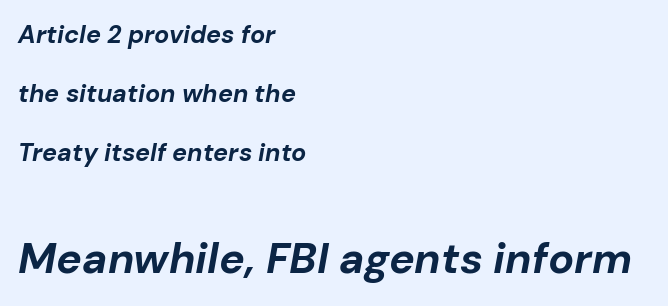
The image shows 43 px bold type, italic (leaning right); set left-aligned, loose line spacing (2.37x), normal letter spacing, not underlined; the second (bottom) block is 1.72x larger; low stroke contrast and a medium x-height.
